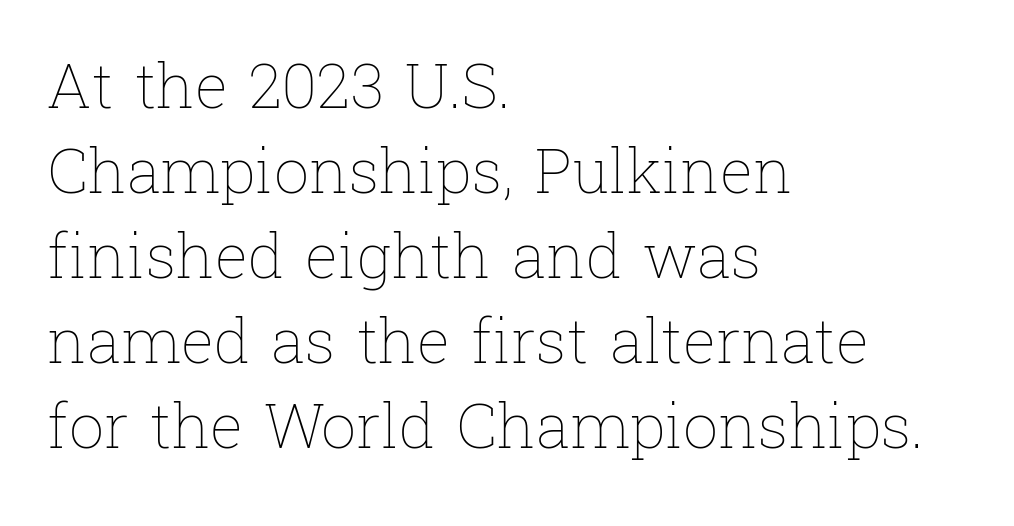
Q: Is the text bold? A: No.
Q: Is the text italic (slanted)? A: No, it is upright.
Q: Is the text underlined? A: No.
Q: How is the paragraph aligned? A: Left-aligned.
Q: Is the spacing between letters normal or unusually wide? A: Normal.
Q: Is the spacing between lines tight, normal or loose? A: Normal.
Q: Width (condensed, normal, or wide)? A: Normal.
Q: Stroke contrast? A: Low.
Q: x-height? A: Medium.
Q: Monospaced? A: No.
